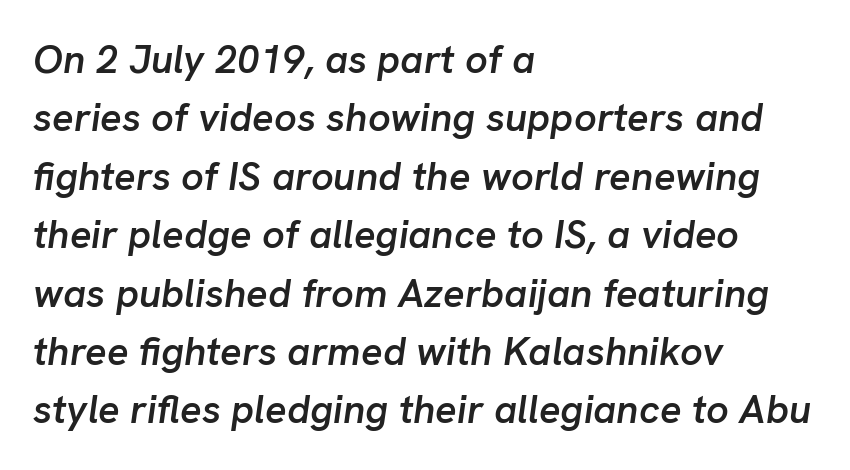
The axis of the letterforms is tilted away from vertical. Each letter keeps its own natural width here, so spacing adapts to shape. Underline: absent. The leading is moderate, giving the passage an even texture.
